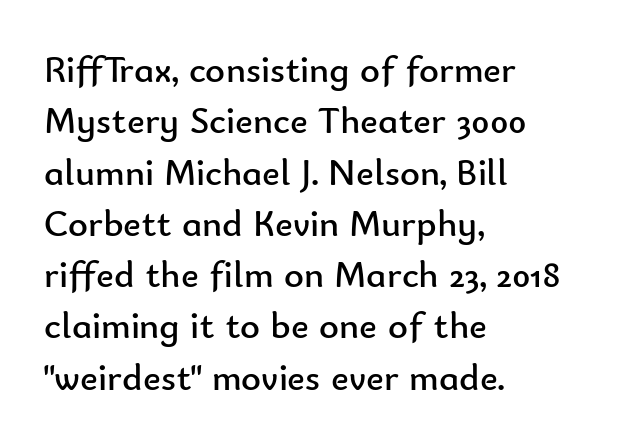
Q: Is the text bold? A: No.
Q: Is the text italic (slanted)? A: No, it is upright.
Q: Is the typeface a serif or a sans-serif typeface? A: Sans-serif.
Q: Is the text underlined? A: No.
Q: How is the paragraph aligned? A: Left-aligned.
Q: Is the spacing between letters normal or unusually wide? A: Normal.
Q: Is the spacing between lines tight, normal or loose? A: Normal.
Q: Width (condensed, normal, or wide)? A: Normal.
Q: Stroke contrast? A: Low.
Q: x-height? A: Small.
Q: Monospaced? A: No.
